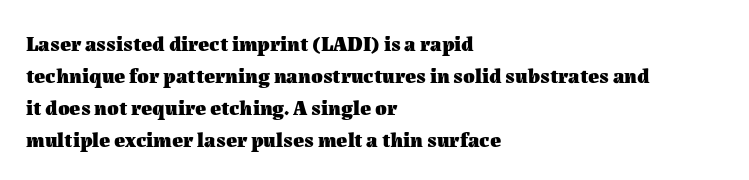
The image shows 21 px bold type, upright; set left-aligned, normal line spacing (1.52x), normal letter spacing, not underlined.
